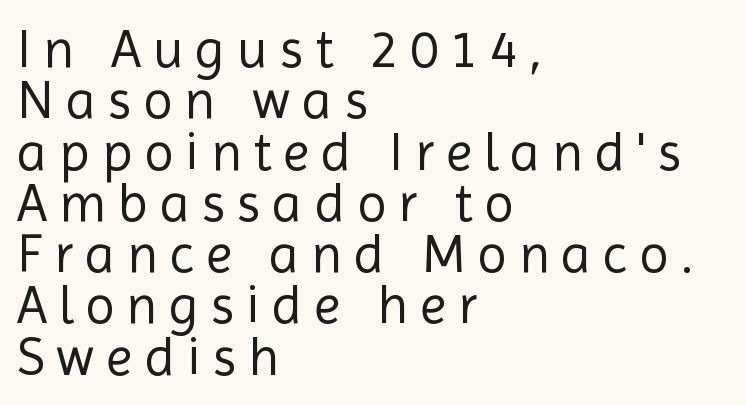
Q: Is the text bold? A: No.
Q: Is the text italic (slanted)? A: No, it is upright.
Q: Is the typeface a serif or a sans-serif typeface? A: Sans-serif.
Q: Is the text underlined? A: No.
Q: How is the paragraph aligned? A: Left-aligned.
Q: Is the spacing between letters normal or unusually wide? A: Unusually wide.
Q: Is the spacing between lines tight, normal or loose? A: Tight.
Q: Width (condensed, normal, or wide)? A: Normal.
Q: x-height? A: Medium.
Q: Monospaced? A: No.
